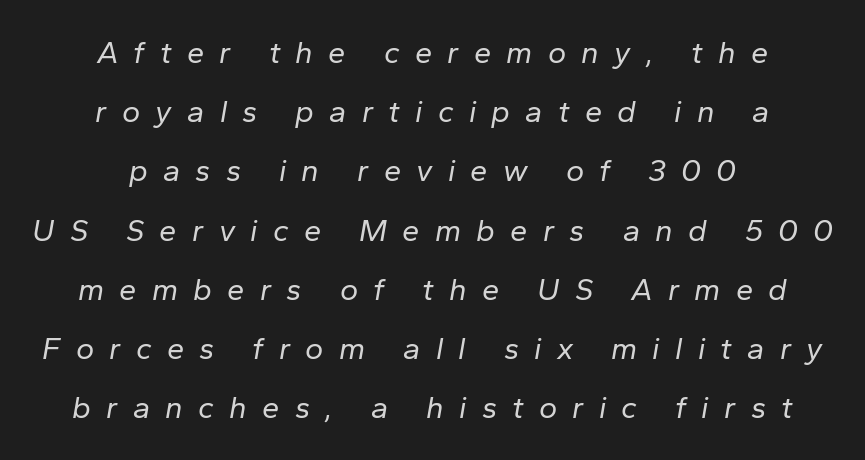
{"italic": "yes", "lean": "right", "slant_degrees": 10, "bold": "no", "weight": "regular", "width": "normal", "stroke_contrast": "low", "x_height": "medium", "monospaced": "no", "underline": "no", "align": "center", "line_spacing": "loose", "line_spacing_ratio": 1.91, "letter_spacing": "wide", "letter_spacing_em": 0.49, "glyph_px": 31}
